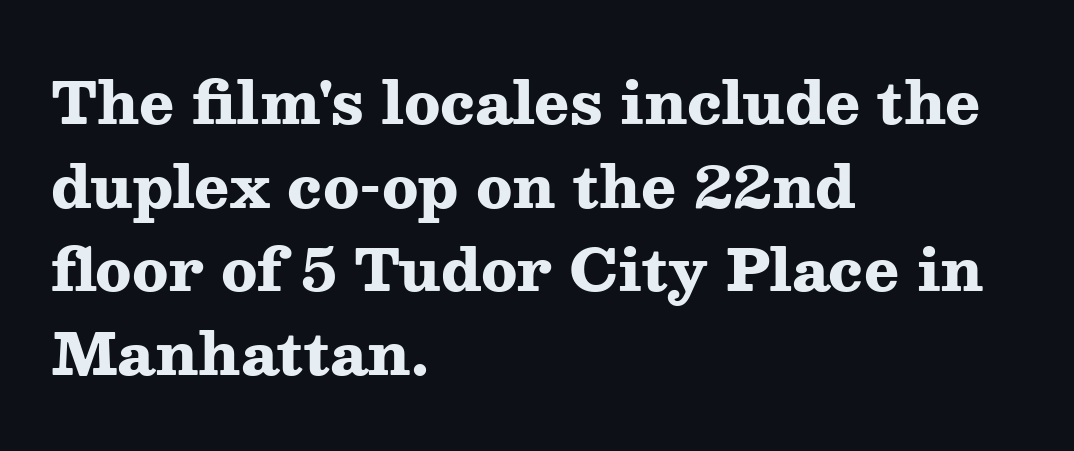
{"serif": "yes", "italic": "no", "bold": "yes", "weight": "heavy", "width": "wide", "stroke_contrast": "medium", "x_height": "medium", "monospaced": "no", "underline": "no", "align": "left", "line_spacing": "normal", "line_spacing_ratio": 1.44, "letter_spacing": "normal", "letter_spacing_em": 0.0, "glyph_px": 58}
